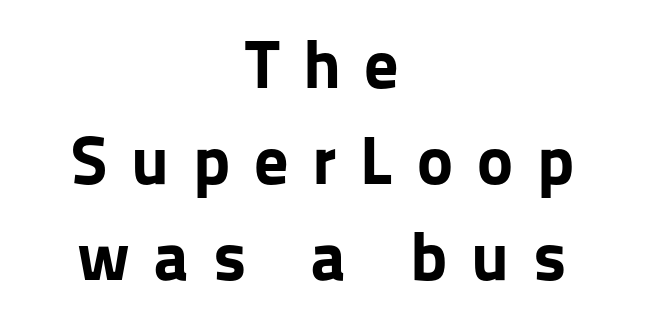
Q: Is the text bold? A: Yes.
Q: Is the text italic (slanted)? A: No, it is upright.
Q: Is the typeface a serif or a sans-serif typeface? A: Sans-serif.
Q: Is the text underlined? A: No.
Q: How is the paragraph aligned? A: Centered.
Q: Is the spacing between letters normal or unusually wide? A: Unusually wide.
Q: Is the spacing between lines tight, normal or loose? A: Normal.
Q: Width (condensed, normal, or wide)? A: Normal.
Q: Stroke contrast? A: Low.
Q: x-height? A: Medium.
Q: Monospaced? A: No.
